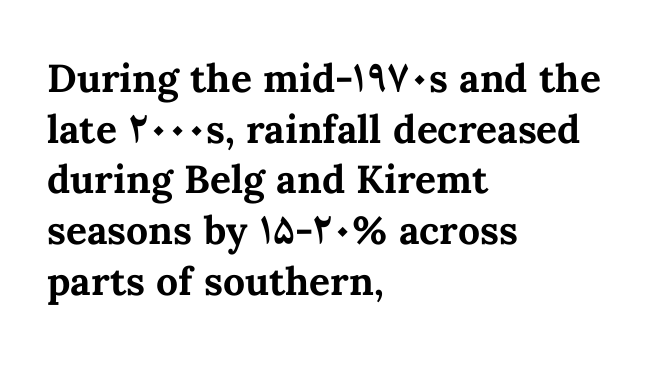
Q: Is the text bold? A: Yes.
Q: Is the text italic (slanted)? A: No, it is upright.
Q: Is the text underlined? A: No.
Q: How is the paragraph aligned? A: Left-aligned.
Q: Is the spacing between letters normal or unusually wide? A: Normal.
Q: Is the spacing between lines tight, normal or loose? A: Normal.
Q: Width (condensed, normal, or wide)? A: Normal.
Q: Stroke contrast? A: Medium.
Q: x-height? A: Medium.
Q: Monospaced? A: No.
